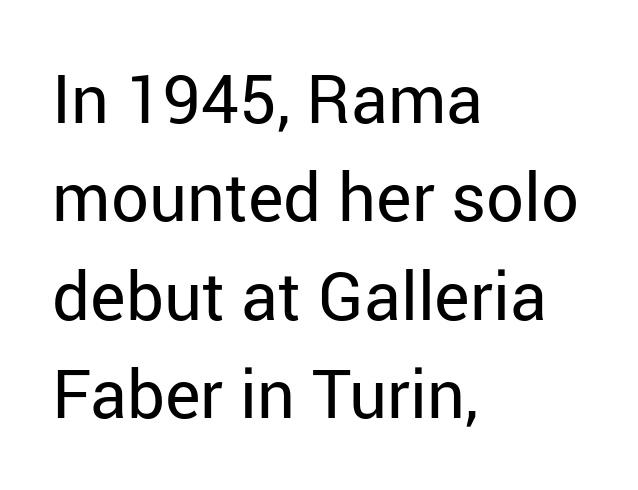
Q: Is the text bold? A: No.
Q: Is the text italic (slanted)? A: No, it is upright.
Q: Is the typeface a serif or a sans-serif typeface? A: Sans-serif.
Q: Is the text underlined? A: No.
Q: How is the paragraph aligned? A: Left-aligned.
Q: Is the spacing between letters normal or unusually wide? A: Normal.
Q: Is the spacing between lines tight, normal or loose? A: Normal.
Q: Width (condensed, normal, or wide)? A: Normal.
Q: Stroke contrast? A: Low.
Q: x-height? A: Medium.
Q: Monospaced? A: No.
